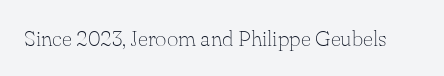
The image shows 22 px text type, upright; set normal letter spacing, not underlined.
